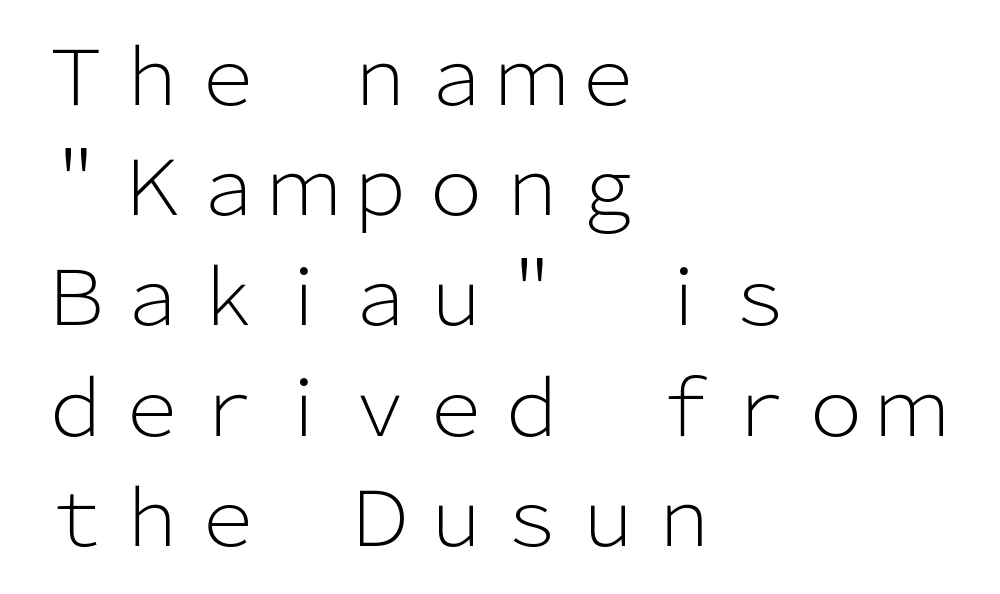
The image shows 76 px light sans-serif type, upright; set left-aligned, normal line spacing (1.45x), normal letter spacing, not underlined; low stroke contrast and a medium x-height.
